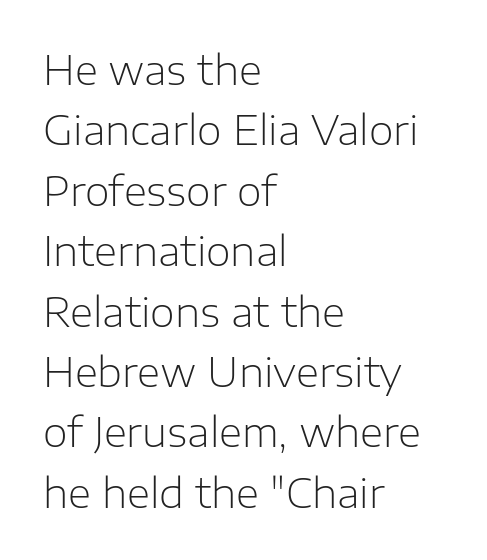
Q: Is the text bold? A: No.
Q: Is the text italic (slanted)? A: No, it is upright.
Q: Is the typeface a serif or a sans-serif typeface? A: Sans-serif.
Q: Is the text underlined? A: No.
Q: How is the paragraph aligned? A: Left-aligned.
Q: Is the spacing between letters normal or unusually wide? A: Normal.
Q: Is the spacing between lines tight, normal or loose? A: Normal.
Q: Width (condensed, normal, or wide)? A: Normal.
Q: Stroke contrast? A: Low.
Q: x-height? A: Medium.
Q: Monospaced? A: No.
